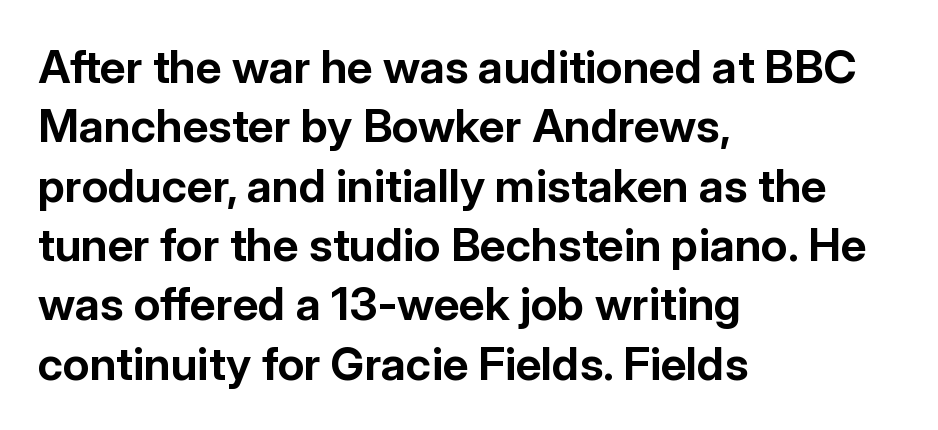
{"serif": "no", "italic": "no", "bold": "yes", "weight": "bold", "width": "normal", "stroke_contrast": "low", "x_height": "medium", "monospaced": "no", "underline": "no", "align": "left", "line_spacing": "normal", "line_spacing_ratio": 1.29, "letter_spacing": "normal", "letter_spacing_em": 0.0, "glyph_px": 46}
